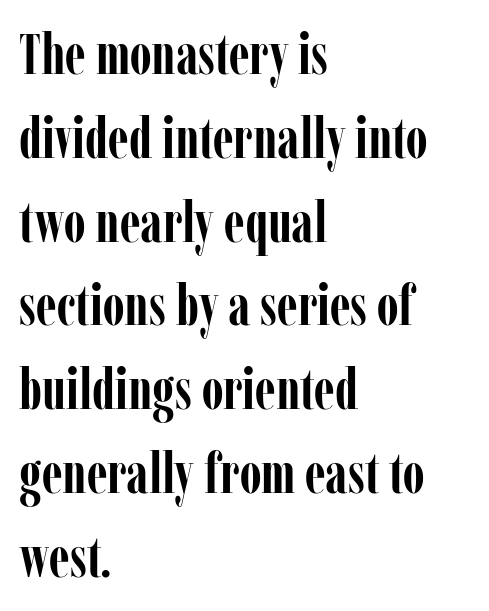
Q: Is the text bold? A: Yes.
Q: Is the text italic (slanted)? A: No, it is upright.
Q: Is the typeface a serif or a sans-serif typeface? A: Serif.
Q: Is the text underlined? A: No.
Q: How is the paragraph aligned? A: Left-aligned.
Q: Is the spacing between letters normal or unusually wide? A: Normal.
Q: Is the spacing between lines tight, normal or loose? A: Normal.
Q: Width (condensed, normal, or wide)? A: Condensed.
Q: Stroke contrast? A: Low.
Q: x-height? A: Medium.
Q: Monospaced? A: No.
